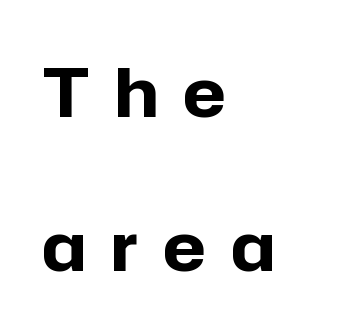
The image shows 68 px bold sans-serif type, upright; set left-aligned, loose line spacing (2.26x), unusually wide letter spacing (+0.37 em), not underlined; low stroke contrast and a medium x-height.
